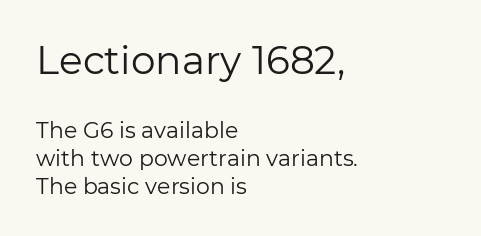
Posture: straight, roman, zero tilt. The designer went with a sans here, leaving each stem footless. Do the characters align in a grid? No, the font is proportional. A clean baseline with only descenders dipping below it. If you measured baseline to baseline, you'd find a middling distance. Letters have the restrained weight of plain body copy at most.
